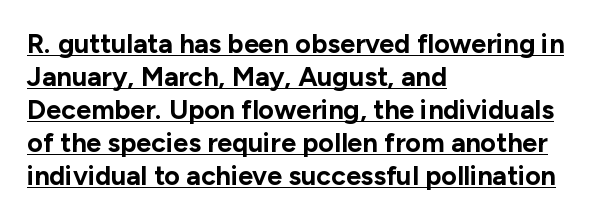
The image shows 27 px bold type, upright; set left-aligned, line spacing 1.22x, normal letter spacing, underlined.
